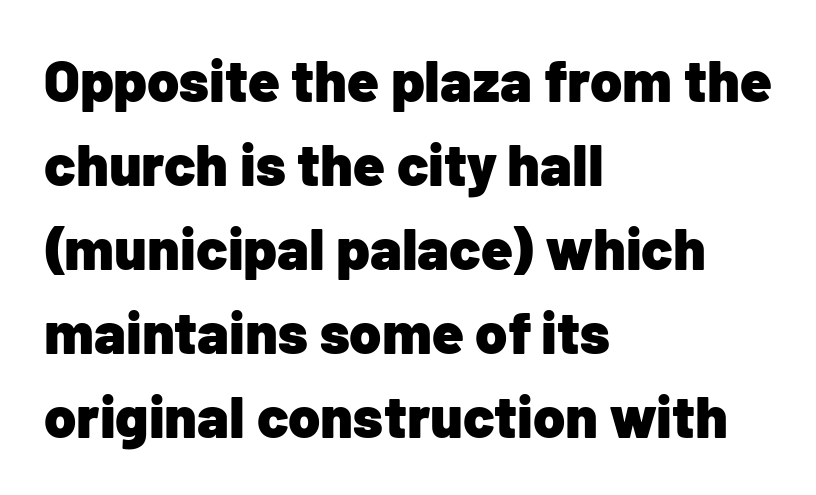
The image shows 58 px heavy sans-serif type, upright; set left-aligned, normal line spacing (1.45x), normal letter spacing, not underlined; low stroke contrast and a medium x-height.
